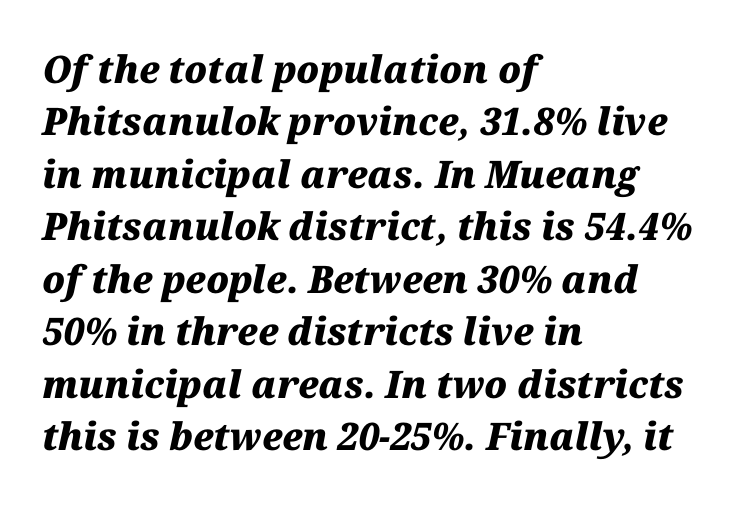
{"italic": "yes", "lean": "right", "slant_degrees": 12, "bold": "yes", "weight": "heavy", "width": "normal", "stroke_contrast": "medium", "x_height": "medium", "monospaced": "no", "underline": "no", "align": "left", "line_spacing": "normal", "line_spacing_ratio": 1.38, "letter_spacing": "normal", "letter_spacing_em": 0.0, "glyph_px": 38}
